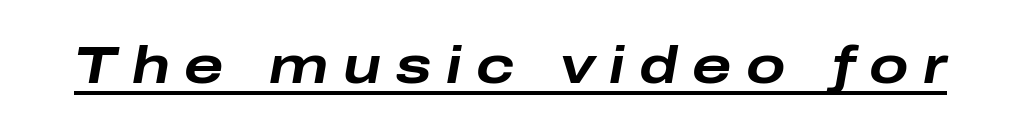
The image shows 52 px bold, wide type, italic (leaning right); set unusually wide letter spacing (+0.28 em), underlined; low stroke contrast and a medium x-height.
